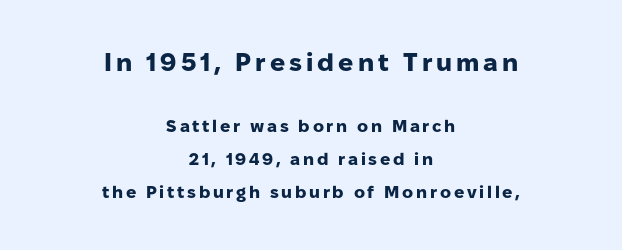
{"italic": "no", "bold": "yes", "underline": "no", "align": "center", "line_spacing": "loose", "line_spacing_ratio": 1.93, "larger_block": "first", "size_ratio": 1.47, "glyph_px": 25}
